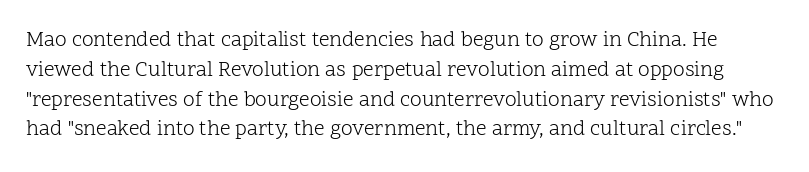
{"italic": "no", "bold": "no", "underline": "no", "line_spacing": "normal", "line_spacing_ratio": 1.42, "letter_spacing": "normal", "letter_spacing_em": 0.0, "glyph_px": 21}
